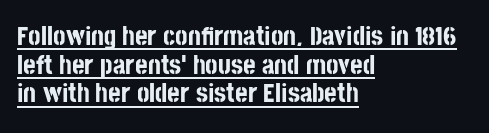
Students, observe: this is what under-led, compact text looks like. This is underlined copy, the kind a proofreader might mark for attention. Unlike italic type, these characters show no tilt at all. The rendering keeps characters at their native spacing. The sample has been set heavy, in full bold. Reading down the block, your eye returns to a fixed left position each line.
